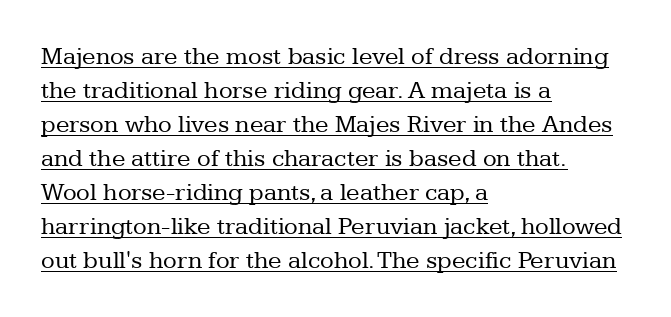
The image shows 25 px text type, upright; set left-aligned, normal line spacing (1.36x), normal letter spacing, underlined.
